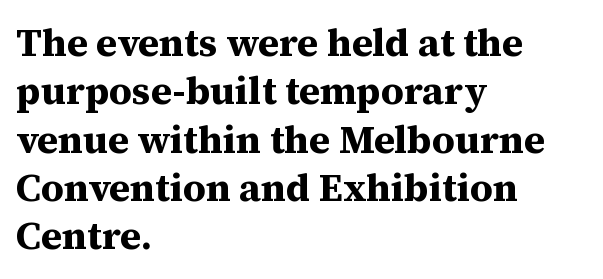
Q: Is the text bold? A: Yes.
Q: Is the text italic (slanted)? A: No, it is upright.
Q: Is the typeface a serif or a sans-serif typeface? A: Serif.
Q: Is the text underlined? A: No.
Q: How is the paragraph aligned? A: Left-aligned.
Q: Is the spacing between letters normal or unusually wide? A: Normal.
Q: Width (condensed, normal, or wide)? A: Normal.
Q: Stroke contrast? A: Medium.
Q: x-height? A: Medium.
Q: Monospaced? A: No.
